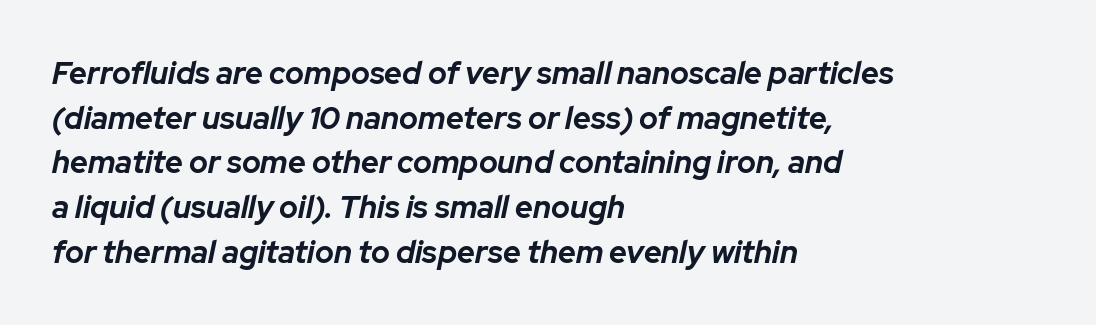
The image shows 31 px bold type, italic (leaning right); set left-aligned, normal line spacing (1.44x), normal letter spacing, not underlined; low stroke contrast and a medium x-height.
